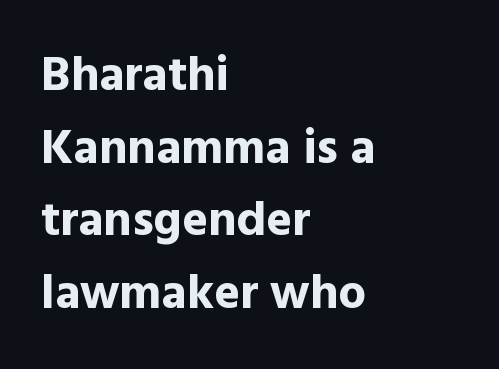
Q: Is the text bold? A: Yes.
Q: Is the text italic (slanted)? A: No, it is upright.
Q: Is the typeface a serif or a sans-serif typeface? A: Sans-serif.
Q: Is the text underlined? A: No.
Q: How is the paragraph aligned? A: Left-aligned.
Q: Is the spacing between letters normal or unusually wide? A: Normal.
Q: Is the spacing between lines tight, normal or loose? A: Normal.
Q: Width (condensed, normal, or wide)? A: Normal.
Q: x-height? A: Medium.
Q: Monospaced? A: No.
